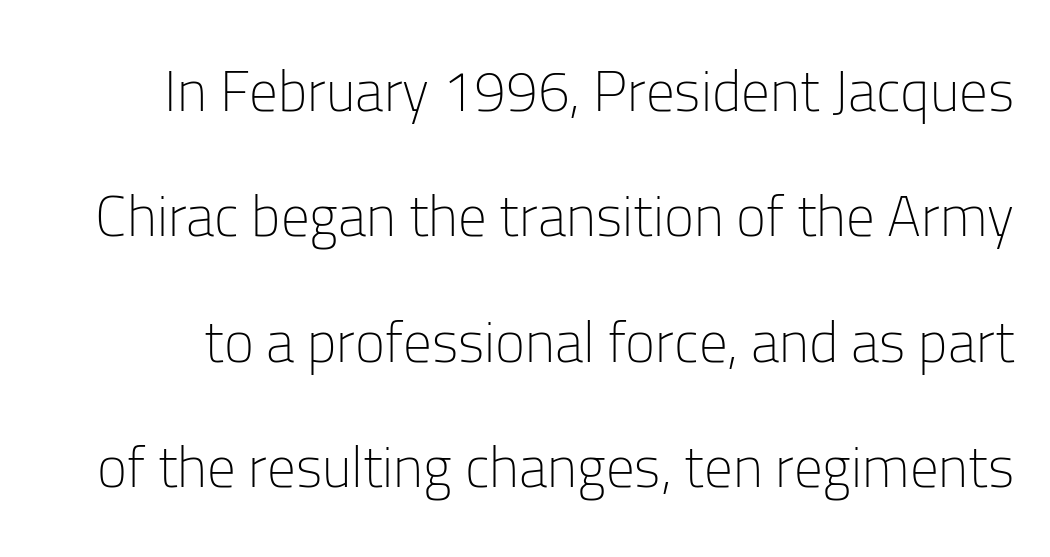
What stands out about the letter spacing? Nothing — it is the standard amount. Posture: upright roman. Each row of text sits above clean, open space. Is this a fixed-width face? No — the glyphs have proportional, varying widths. Nothing sits at the stroke ends, so this counts as sans-serif. Weight: not bold — regular or lighter.
